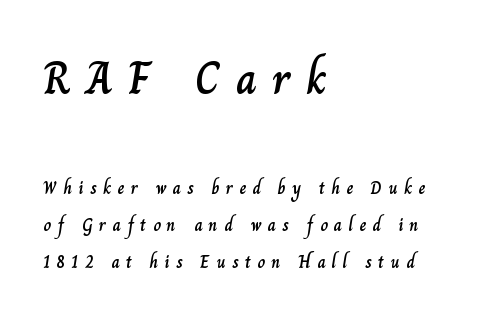
The image shows 45 px text type; set left-aligned, loose line spacing (2.08x), unusually wide letter spacing (+0.35 em), not underlined; the first (top) block is 2.5x larger; low stroke contrast and a small x-height.
